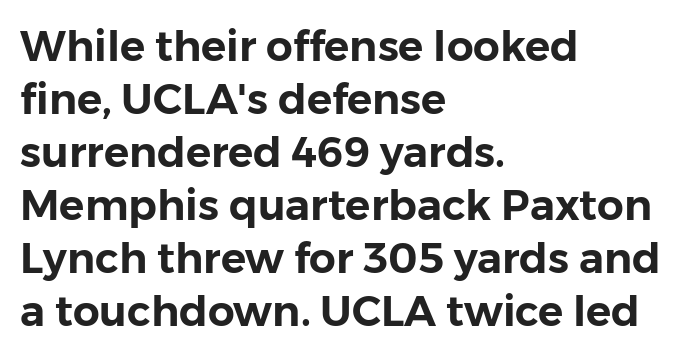
Nothing sits at the stroke ends, so this counts as sans-serif. Nope, not italic — everything's standing straight. The paragraph shown leans on its left margin. The strip under each line holds only bare page. The face used here is rendered with its standard letterfit.
